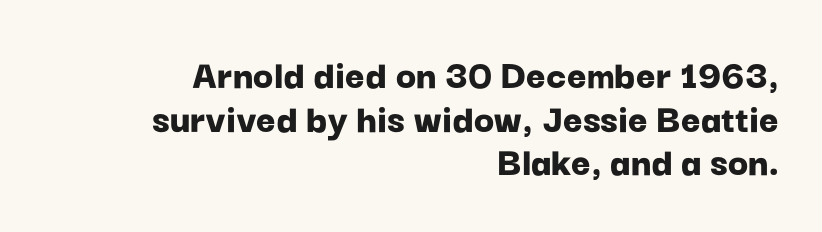
Q: Is the text bold? A: Yes.
Q: Is the text italic (slanted)? A: No, it is upright.
Q: Is the typeface a serif or a sans-serif typeface? A: Sans-serif.
Q: Is the text underlined? A: No.
Q: How is the paragraph aligned? A: Right-aligned.
Q: Is the spacing between letters normal or unusually wide? A: Normal.
Q: Is the spacing between lines tight, normal or loose? A: Tight.
Q: Width (condensed, normal, or wide)? A: Normal.
Q: Stroke contrast? A: Low.
Q: x-height? A: Medium.
Q: Monospaced? A: No.
